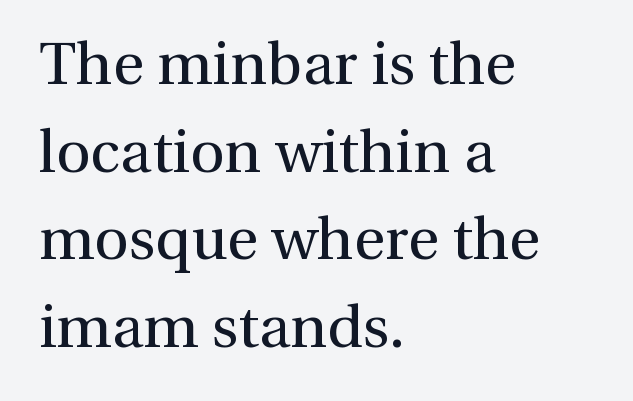
Q: Is the text bold? A: No.
Q: Is the text italic (slanted)? A: No, it is upright.
Q: Is the typeface a serif or a sans-serif typeface? A: Serif.
Q: Is the text underlined? A: No.
Q: How is the paragraph aligned? A: Left-aligned.
Q: Is the spacing between letters normal or unusually wide? A: Normal.
Q: Is the spacing between lines tight, normal or loose? A: Normal.
Q: Width (condensed, normal, or wide)? A: Normal.
Q: x-height? A: Medium.
Q: Monospaced? A: No.
